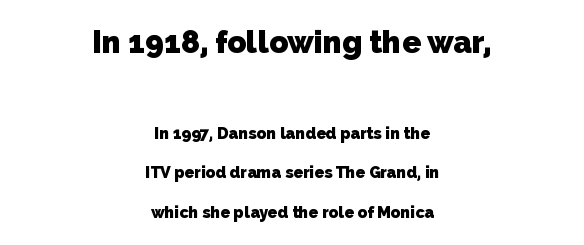
Students, observe: this is what heavily led, spacious text looks like. Descenders are the only things crossing below the line. Spacing verdict: proportional, widths tailored to each character. As a designer I'd log this as weight 700, bold.
